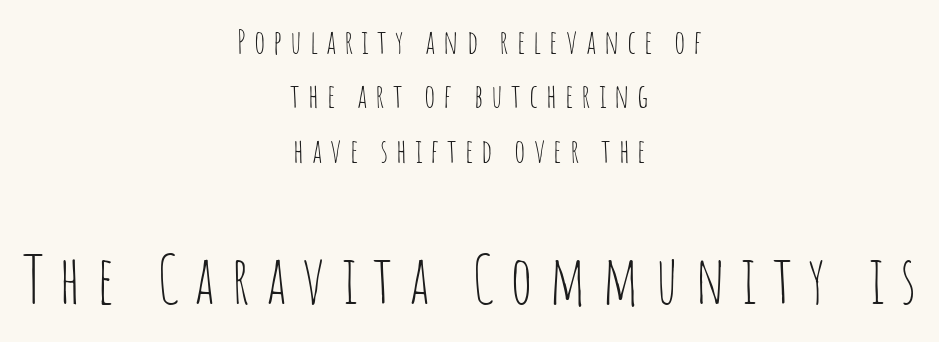
Alignment: centered. Bigger letters appear in the bottom chunk; the top chunk is reduced. The strokes carry an ordinary text weight at most. Here the designer chose a conventional face with non-uniform glyph widths.
